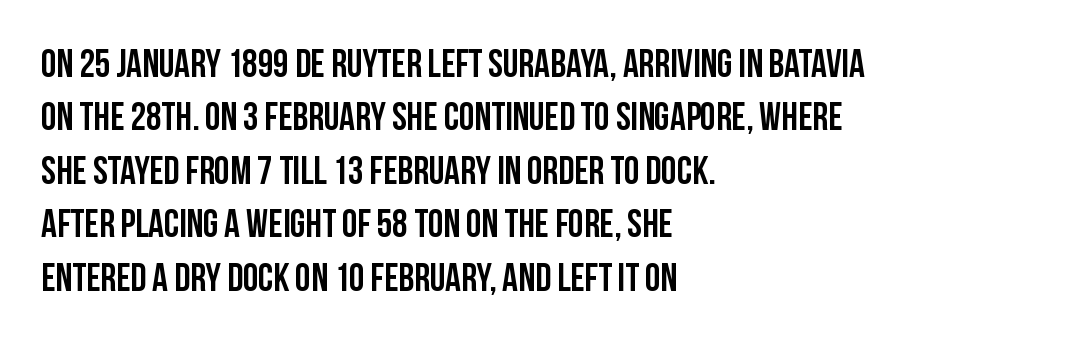
The image shows 39 px condensed sans-serif type, upright; set left-aligned, normal line spacing (1.37x), normal letter spacing, not underlined; low stroke contrast and a large x-height.
